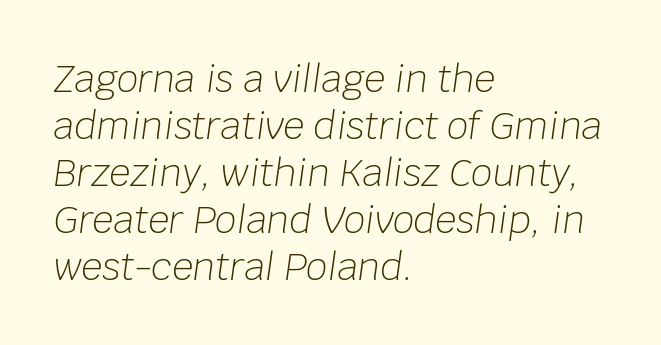
The image shows 37 px light type, italic (leaning right); set left-aligned, normal line spacing (1.27x), normal letter spacing, not underlined; low stroke contrast and a large x-height.
